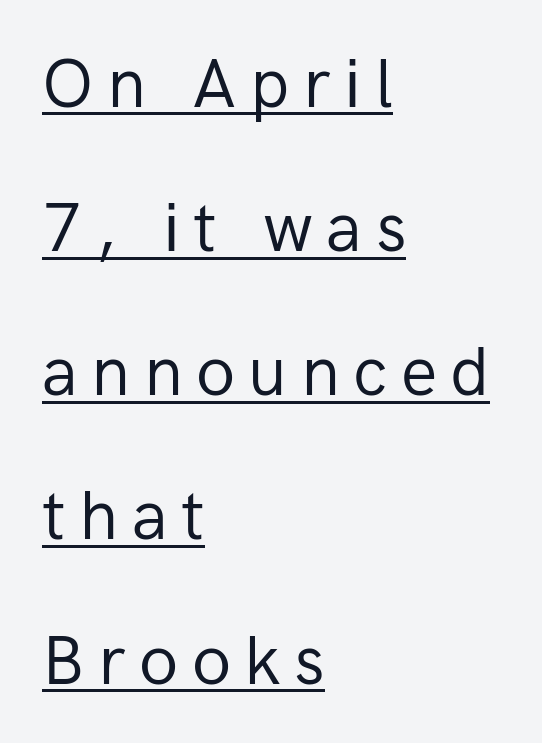
Q: Is the text bold? A: No.
Q: Is the text italic (slanted)? A: No, it is upright.
Q: Is the typeface a serif or a sans-serif typeface? A: Sans-serif.
Q: Is the text underlined? A: Yes.
Q: How is the paragraph aligned? A: Left-aligned.
Q: Is the spacing between letters normal or unusually wide? A: Unusually wide.
Q: Is the spacing between lines tight, normal or loose? A: Loose.
Q: Width (condensed, normal, or wide)? A: Normal.
Q: Stroke contrast? A: Low.
Q: x-height? A: Medium.
Q: Monospaced? A: No.
